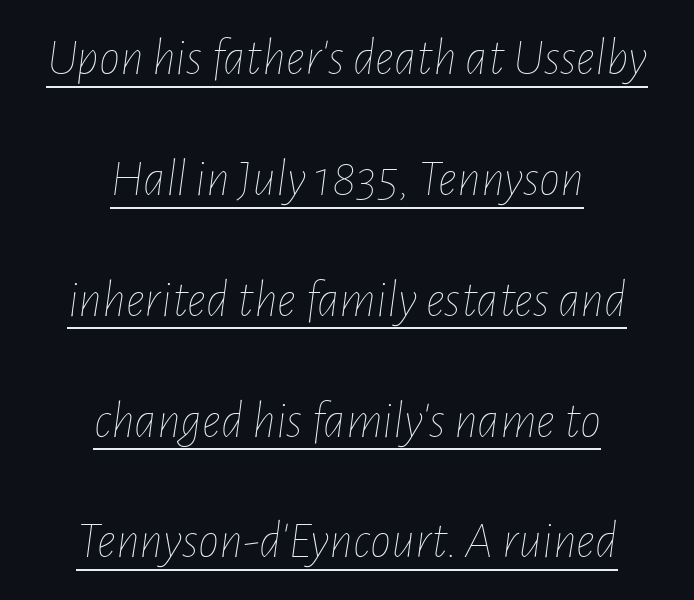
{"italic": "yes", "lean": "right", "slant_degrees": 7, "bold": "no", "weight": "thin", "width": "condensed", "stroke_contrast": "low", "x_height": "medium", "monospaced": "no", "underline": "yes", "align": "center", "line_spacing": "loose", "line_spacing_ratio": 2.28, "letter_spacing": "normal", "letter_spacing_em": 0.0, "glyph_px": 53}
